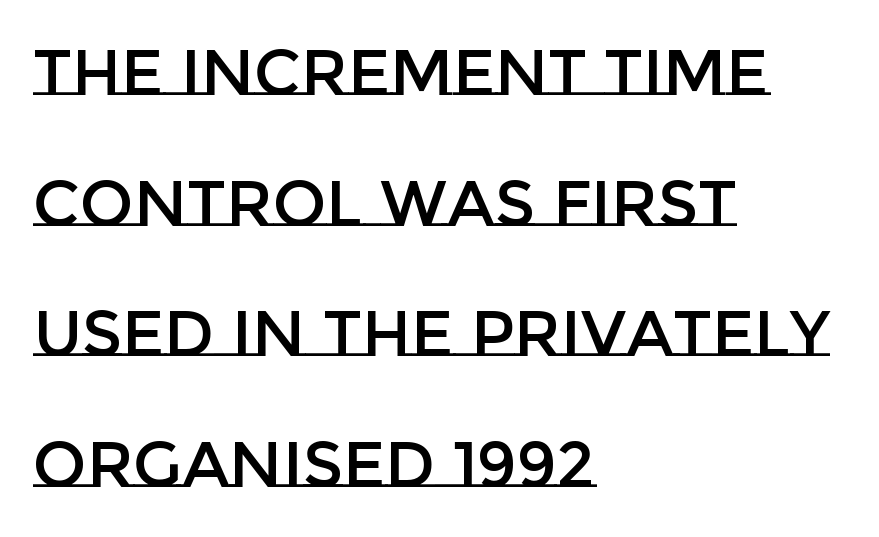
{"italic": "no", "width": "normal", "stroke_contrast": "low", "x_height": "large", "monospaced": "no", "underline": "no", "align": "left", "line_spacing": "loose", "line_spacing_ratio": 2.04, "letter_spacing": "normal", "letter_spacing_em": 0.0, "glyph_px": 64}
